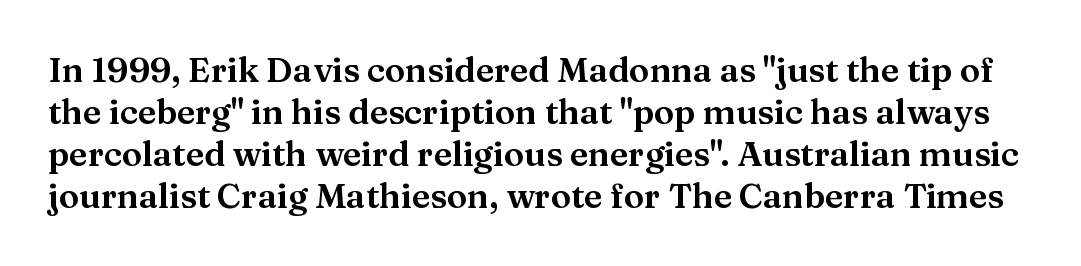
Q: Is the text italic (slanted)? A: No, it is upright.
Q: Is the typeface a serif or a sans-serif typeface? A: Serif.
Q: Is the text underlined? A: No.
Q: Is the spacing between letters normal or unusually wide? A: Normal.
Q: Width (condensed, normal, or wide)? A: Wide.
Q: Stroke contrast? A: Medium.
Q: x-height? A: Medium.
Q: Monospaced? A: No.
